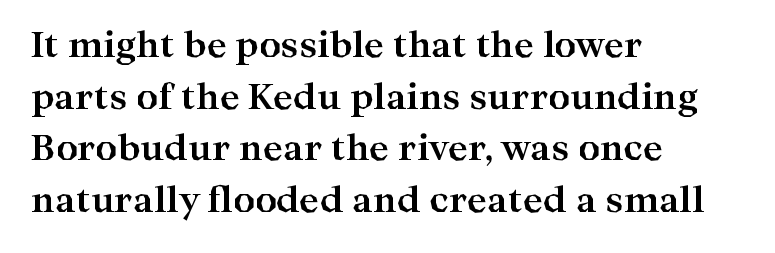
Q: Is the text bold? A: Yes.
Q: Is the text italic (slanted)? A: No, it is upright.
Q: Is the typeface a serif or a sans-serif typeface? A: Serif.
Q: Is the text underlined? A: No.
Q: How is the paragraph aligned? A: Left-aligned.
Q: Is the spacing between letters normal or unusually wide? A: Normal.
Q: Is the spacing between lines tight, normal or loose? A: Normal.
Q: Width (condensed, normal, or wide)? A: Wide.
Q: Stroke contrast? A: High.
Q: x-height? A: Medium.
Q: Monospaced? A: No.
